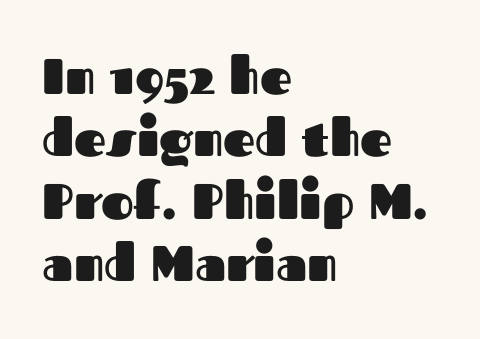
The image shows 50 px heavy sans-serif type, upright; set left-aligned, normal line spacing (1.25x), normal letter spacing, not underlined; medium stroke contrast and a medium x-height.
